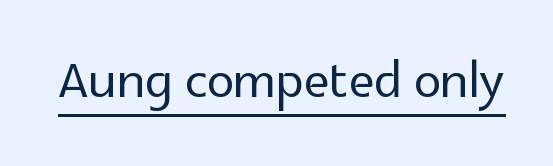
Q: Is the text italic (slanted)? A: No, it is upright.
Q: Is the typeface a serif or a sans-serif typeface? A: Sans-serif.
Q: Is the text underlined? A: Yes.
Q: Is the spacing between letters normal or unusually wide? A: Normal.
Q: Width (condensed, normal, or wide)? A: Normal.
Q: x-height? A: Medium.
Q: Monospaced? A: No.
